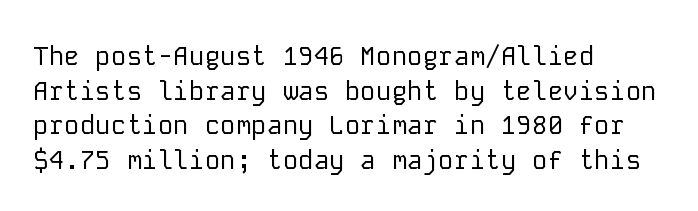
Q: Is the text bold? A: No.
Q: Is the text italic (slanted)? A: No, it is upright.
Q: Is the text underlined? A: No.
Q: How is the paragraph aligned? A: Left-aligned.
Q: Is the spacing between letters normal or unusually wide? A: Normal.
Q: Is the spacing between lines tight, normal or loose? A: Normal.
